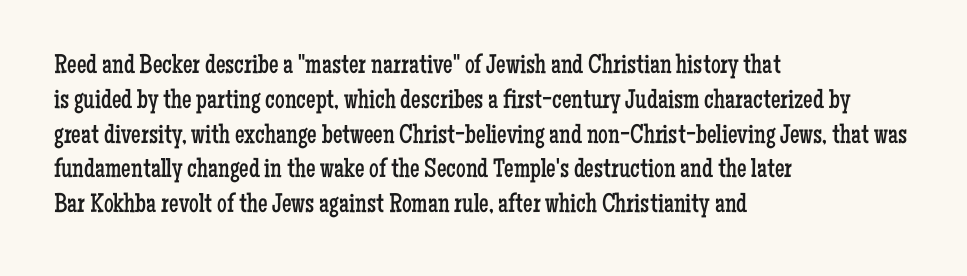
{"italic": "no", "bold": "no", "underline": "no", "align": "left", "line_spacing": "normal", "line_spacing_ratio": 1.29, "letter_spacing": "normal", "letter_spacing_em": 0.0, "glyph_px": 27}
